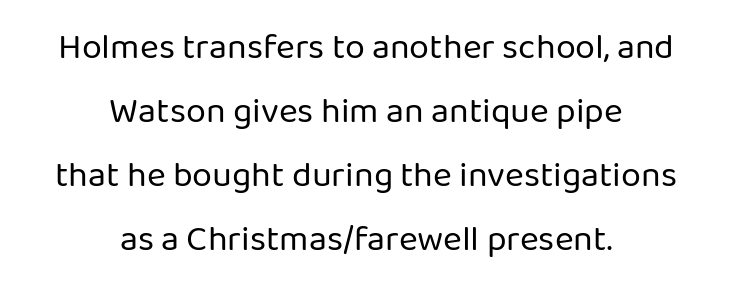
Horizontal alignment here is central, giving a formal, balanced look. This reads as an unemphasized weight, regular at the heaviest. Characters follow at the spacing the type designer built in. The words here are not underlined. Looks like regular typesetting: each glyph gets only the width it needs. Is this a sans? Yes — the strokes have no serifs.
